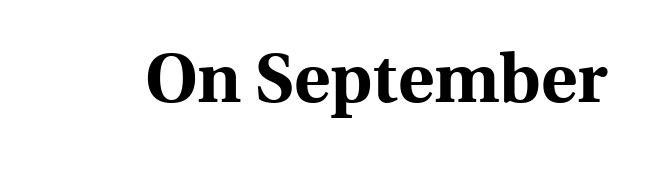
The image shows 69 px bold serif type, upright; set normal letter spacing, not underlined; a medium x-height.
